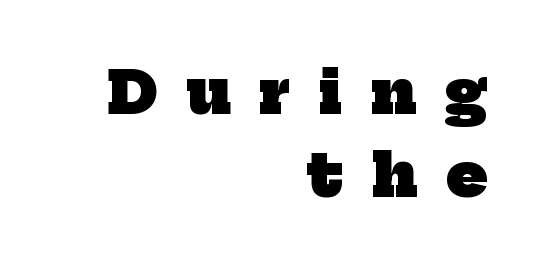
Q: Is the text bold? A: Yes.
Q: Is the typeface a serif or a sans-serif typeface? A: Serif.
Q: Is the text underlined? A: No.
Q: How is the paragraph aligned? A: Right-aligned.
Q: Is the spacing between letters normal or unusually wide? A: Unusually wide.
Q: Is the spacing between lines tight, normal or loose? A: Normal.
Q: Width (condensed, normal, or wide)? A: Normal.
Q: Stroke contrast? A: Low.
Q: x-height? A: Medium.
Q: Monospaced? A: No.
